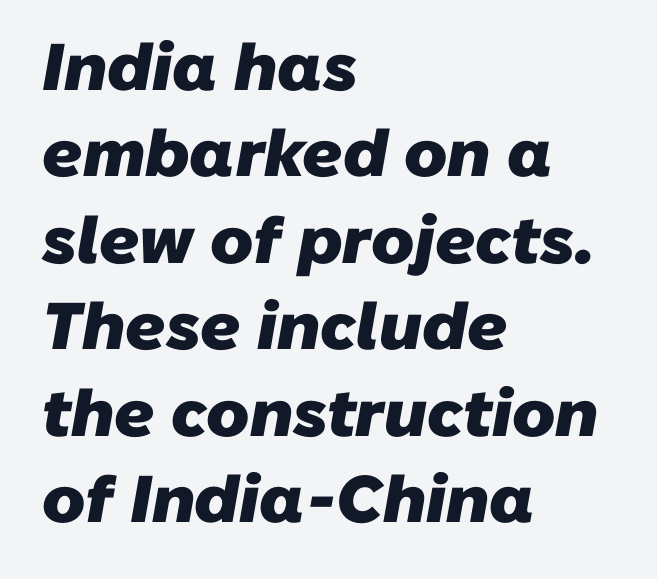
{"serif": "no", "bold": "yes", "weight": "heavy", "width": "normal", "stroke_contrast": "low", "x_height": "medium", "monospaced": "no", "underline": "no", "align": "left", "line_spacing": "normal", "line_spacing_ratio": 1.31, "letter_spacing": "normal", "letter_spacing_em": 0.0, "glyph_px": 66}
